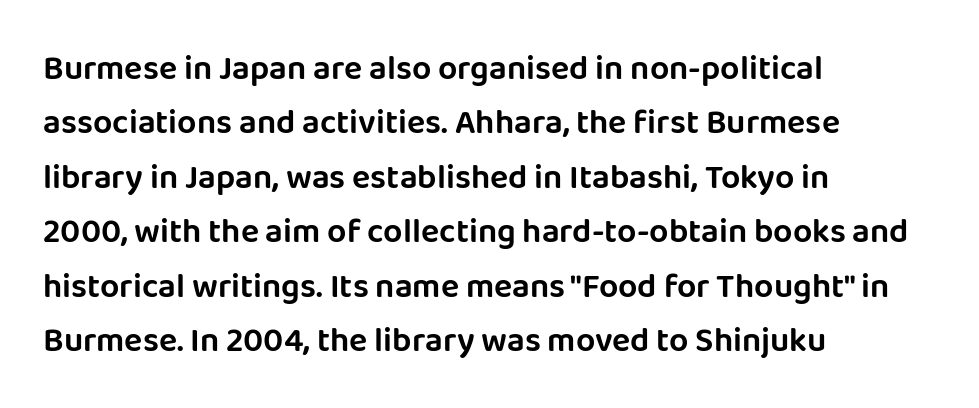
The image shows 34 px sans-serif type, upright; set left-aligned, normal line spacing (1.6x), normal letter spacing, not underlined; low stroke contrast and a large x-height.
